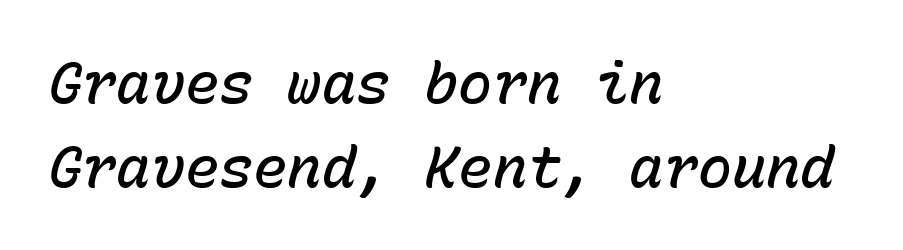
Q: Is the text bold? A: Semi-bold.
Q: Is the text italic (slanted)? A: Yes, it leans right by about 15 degrees.
Q: Is the text underlined? A: No.
Q: How is the paragraph aligned? A: Left-aligned.
Q: Is the spacing between letters normal or unusually wide? A: Normal.
Q: Is the spacing between lines tight, normal or loose? A: Normal.
Q: Width (condensed, normal, or wide)? A: Normal.
Q: Stroke contrast? A: Low.
Q: x-height? A: Medium.
Q: Monospaced? A: Yes.
